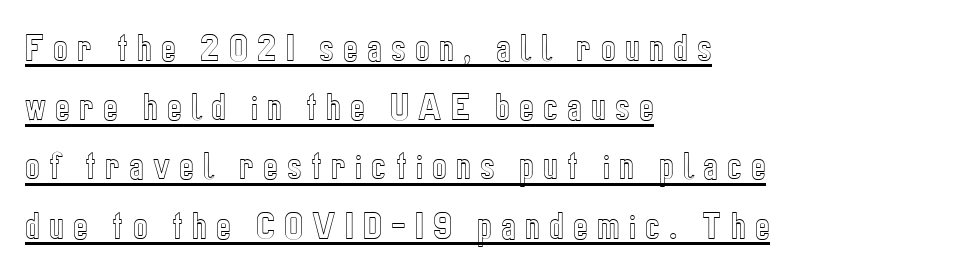
The image shows 31 px condensed type, upright; set left-aligned, loose line spacing (1.91x), unusually wide letter spacing (+0.3 em), underlined; a medium x-height.
